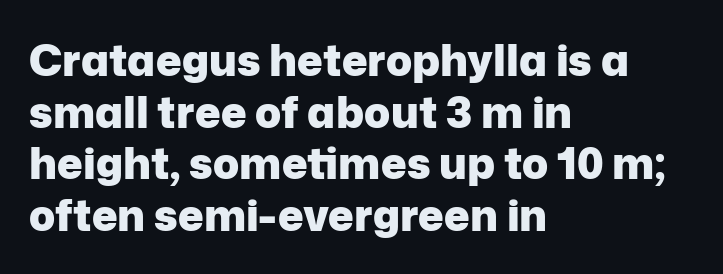
The image shows 43 px heavy sans-serif type, upright; set left-aligned, line spacing 1.2x, normal letter spacing, not underlined; low stroke contrast and a medium x-height.
